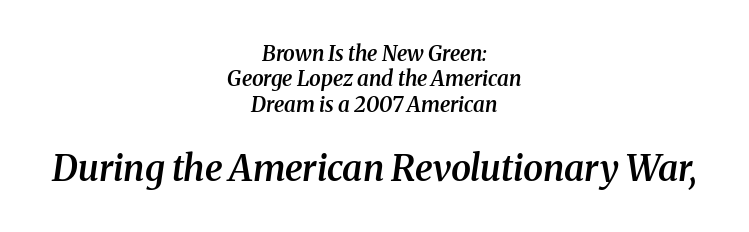
The image shows 36 px semibold serif type, italic (leaning right); set centered, line spacing 1.21x, normal letter spacing, not underlined; the second (bottom) block is 1.71x larger; medium stroke contrast and a medium x-height.
